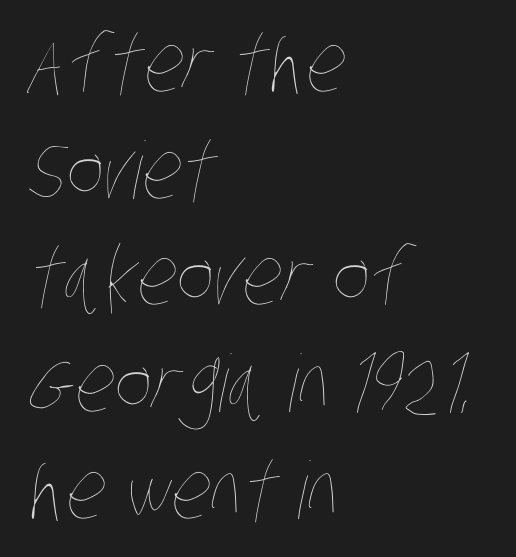
{"bold": "no", "weight": "thin", "width": "condensed", "stroke_contrast": "low", "x_height": "large", "monospaced": "no", "underline": "no", "align": "left", "line_spacing": "normal", "line_spacing_ratio": 1.35, "letter_spacing": "normal", "letter_spacing_em": 0.0, "glyph_px": 79}
